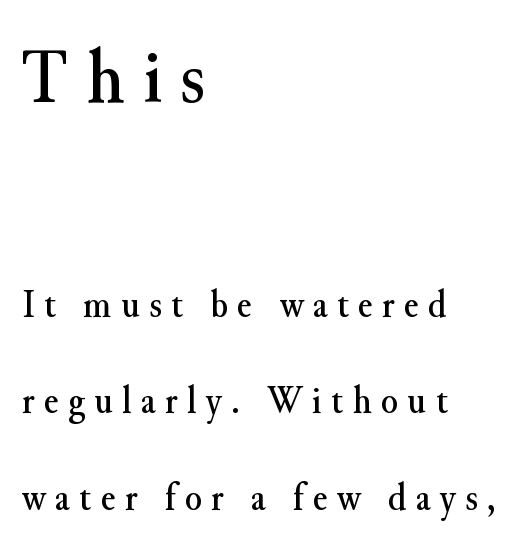
Q: Is the text italic (slanted)? A: No, it is upright.
Q: Is the typeface a serif or a sans-serif typeface? A: Serif.
Q: Is the text underlined? A: No.
Q: How is the paragraph aligned? A: Left-aligned.
Q: Is the spacing between letters normal or unusually wide? A: Unusually wide.
Q: Is the spacing between lines tight, normal or loose? A: Loose.
Q: Which block of text is set in a larger size, the first (top) or the second (bottom)? A: The first (top) one.
Q: Width (condensed, normal, or wide)? A: Normal.
Q: Stroke contrast? A: Medium.
Q: x-height? A: Small.
Q: Monospaced? A: No.
